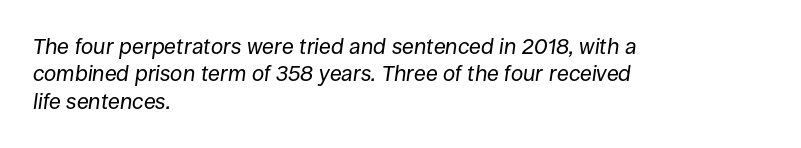
{"italic": "yes", "lean": "right", "slant_degrees": 8, "bold": "no", "underline": "no", "align": "left", "line_spacing_ratio": 1.24, "letter_spacing": "normal", "letter_spacing_em": 0.0, "glyph_px": 22}
